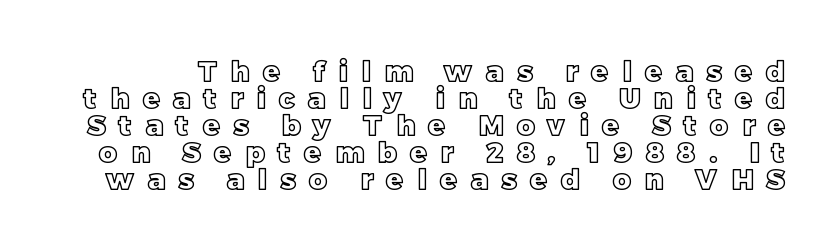
{"italic": "no", "width": "normal", "x_height": "large", "monospaced": "no", "underline": "no", "line_spacing": "tight", "line_spacing_ratio": 0.96, "letter_spacing": "wide", "letter_spacing_em": 0.48, "glyph_px": 28}
